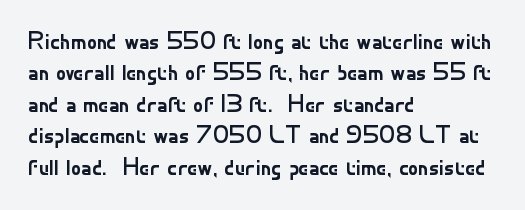
No letter is thick-stroked: the sample isn't bold. This is roman type, the default non-slanted kind. One glance says typical: line gaps are just what's usual. Plain, unruled lines of type. This sample is left-justified, so line endings fall wherever the words run out.
